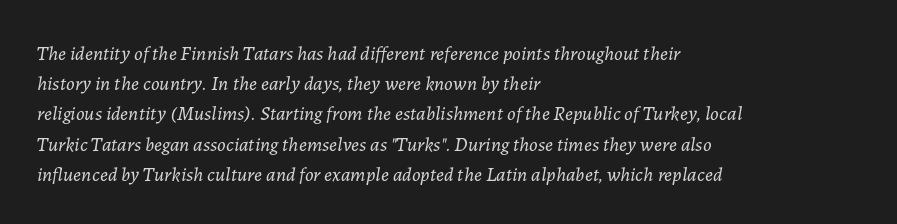
{"italic": "yes", "lean": "right", "slant_degrees": 7, "bold": "no", "underline": "no", "align": "left", "line_spacing": "normal", "line_spacing_ratio": 1.51, "letter_spacing": "normal", "letter_spacing_em": 0.0, "glyph_px": 20}
